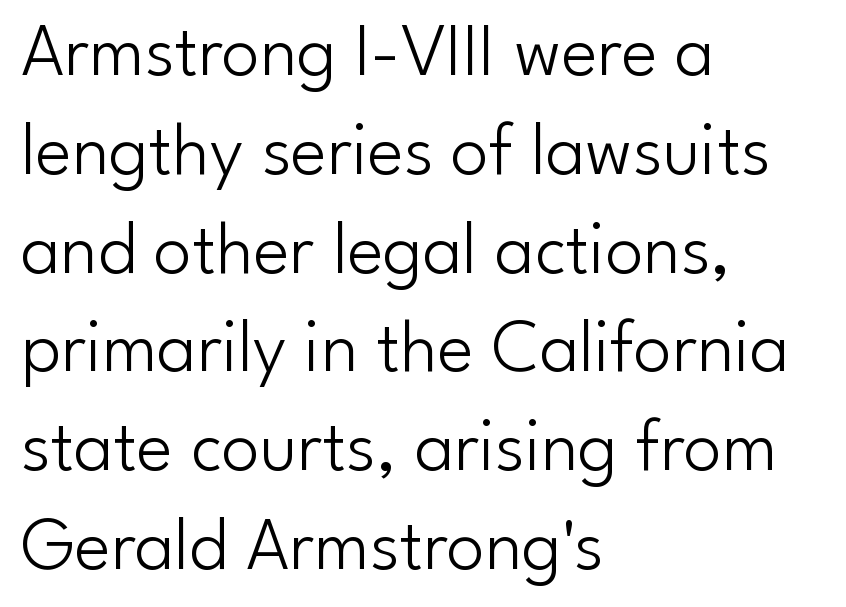
Q: Is the text bold? A: No.
Q: Is the text italic (slanted)? A: No, it is upright.
Q: Is the typeface a serif or a sans-serif typeface? A: Sans-serif.
Q: Is the text underlined? A: No.
Q: How is the paragraph aligned? A: Left-aligned.
Q: Is the spacing between letters normal or unusually wide? A: Normal.
Q: Is the spacing between lines tight, normal or loose? A: Normal.
Q: Width (condensed, normal, or wide)? A: Normal.
Q: Stroke contrast? A: Low.
Q: x-height? A: Small.
Q: Monospaced? A: No.
